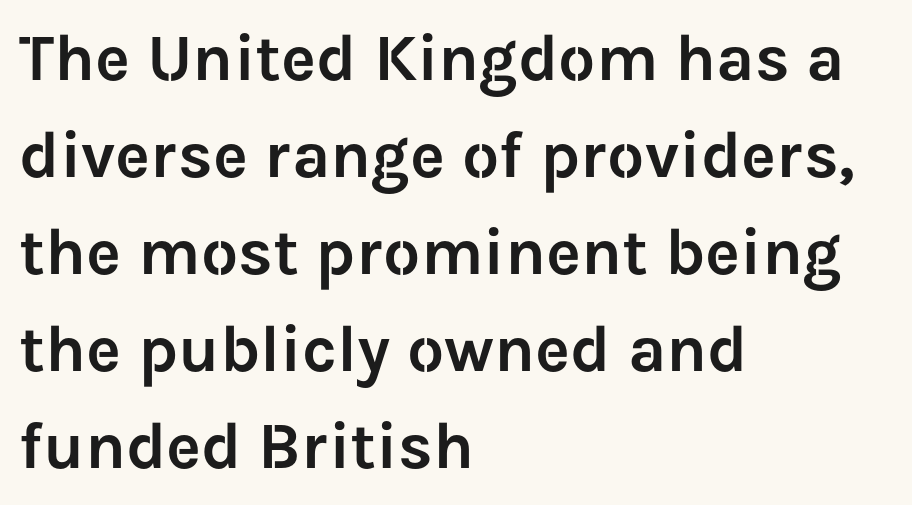
Q: Is the text italic (slanted)? A: No, it is upright.
Q: Is the typeface a serif or a sans-serif typeface? A: Sans-serif.
Q: Is the text underlined? A: No.
Q: How is the paragraph aligned? A: Left-aligned.
Q: Is the spacing between letters normal or unusually wide? A: Normal.
Q: Is the spacing between lines tight, normal or loose? A: Normal.
Q: Width (condensed, normal, or wide)? A: Normal.
Q: Stroke contrast? A: Low.
Q: x-height? A: Medium.
Q: Monospaced? A: No.
